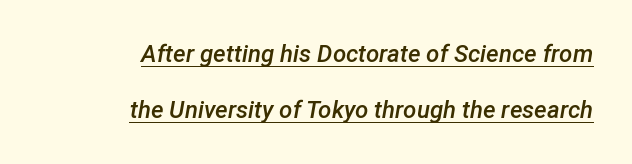
The image shows 24 px text type, italic (leaning right); set right-aligned, loose line spacing (2.35x), normal letter spacing, underlined.
